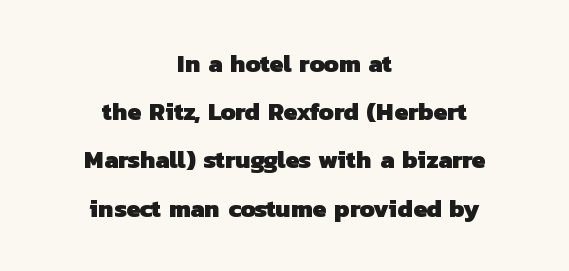
The image shows 25 px bold type; set centered, loose line spacing (1.93x), normal letter spacing, not underlined.
